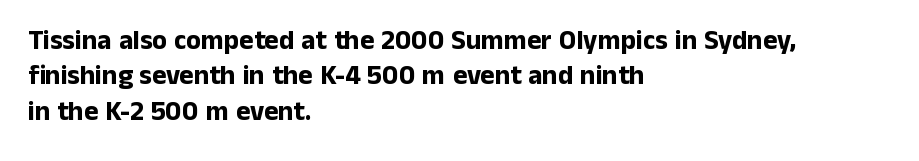
A clean baseline with only descenders dipping below it. These lines stack with their left ends in a neat column. Regular leading. Pretty heavy lettering here — definitely bold. Does extra space separate the letters? No, they use regular spacing.
